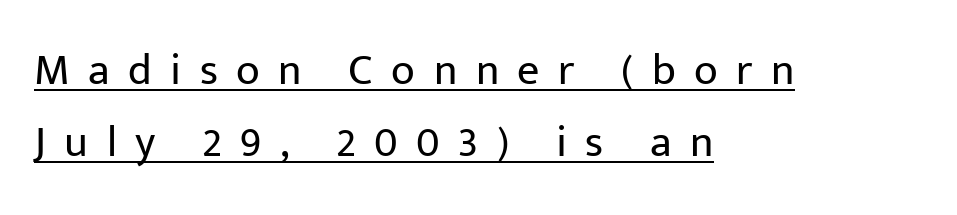
The image shows 44 px regular-weight sans-serif type, upright; set left-aligned, normal line spacing (1.64x), unusually wide letter spacing (+0.42 em), underlined; low stroke contrast and a medium x-height.
